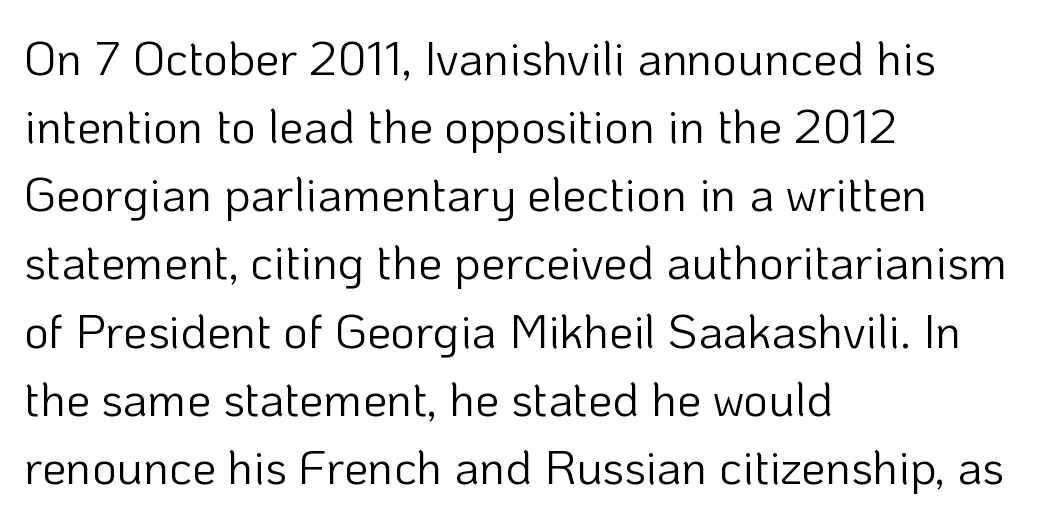
The passage is arranged the way most books set body copy — flush left. Decoration check: the copy has no underline. The axis of the letterforms is exactly vertical. The characters are drawn with everyday or finer stroke widths. The designer went with a sans here, leaving each stem footless.
